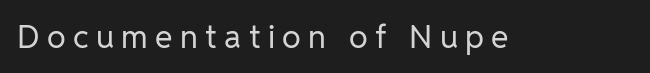
Nope, no serifs anywhere on these letters. Spacing between characters has been opened up far beyond the box default. The font's upright variant was chosen for this text. Spacing verdict: proportional, widths tailored to each character. This reads as an unemphasized weight, regular at the heaviest.
